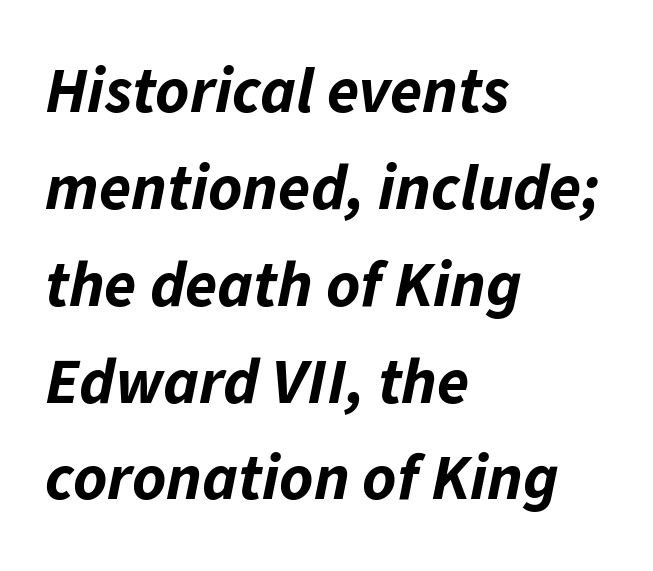
Visually the block forms a straight wall on the left and a jagged coastline on the right. The lines sit at an ordinary, default distance from one another. Chunky letters — that's bold for sure. The horizontal fit of the characters is conventional and even. The words here are not underlined. Think of a printed novel: that variable character pitch is what you see here.
